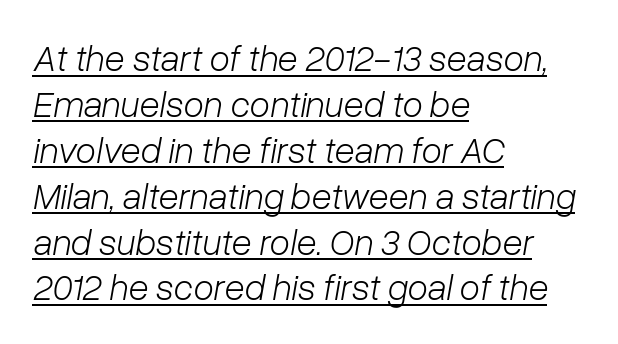
Q: Is the text bold? A: No.
Q: Is the text italic (slanted)? A: Yes, it leans right by about 10 degrees.
Q: Is the text underlined? A: Yes.
Q: How is the paragraph aligned? A: Left-aligned.
Q: Is the spacing between letters normal or unusually wide? A: Normal.
Q: Width (condensed, normal, or wide)? A: Normal.
Q: Stroke contrast? A: Low.
Q: x-height? A: Medium.
Q: Monospaced? A: No.
